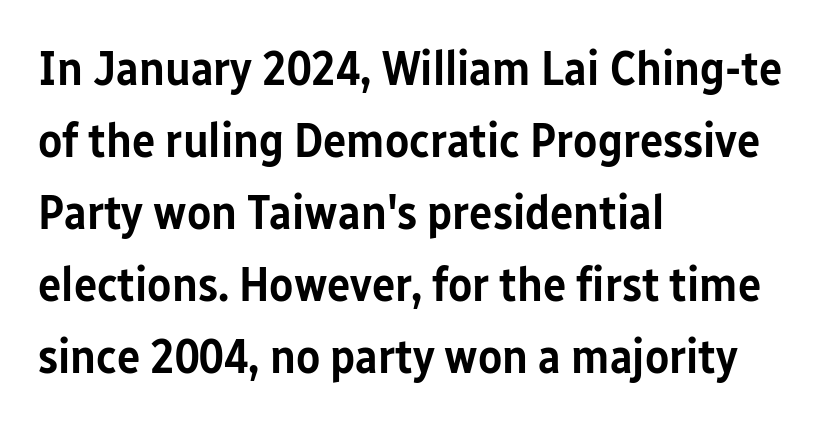
{"serif": "no", "italic": "no", "bold": "semi", "weight": "semibold", "width": "condensed", "stroke_contrast": "low", "x_height": "medium", "monospaced": "no", "underline": "no", "align": "left", "line_spacing": "normal", "line_spacing_ratio": 1.47, "letter_spacing": "normal", "letter_spacing_em": 0.0, "glyph_px": 49}
